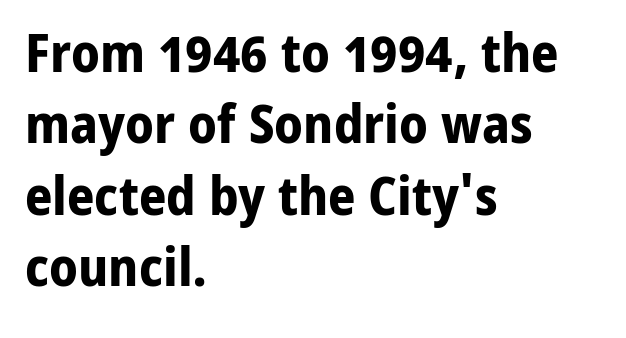
{"serif": "no", "italic": "no", "bold": "yes", "weight": "bold", "width": "normal", "stroke_contrast": "low", "x_height": "medium", "monospaced": "no", "underline": "no", "align": "left", "line_spacing": "normal", "line_spacing_ratio": 1.32, "letter_spacing": "normal", "letter_spacing_em": 0.0, "glyph_px": 54}
